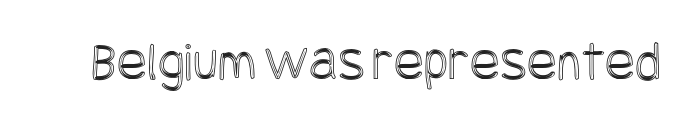
The gaps between neighbouring characters are ordinary and unremarkable. Vertical strokes here are truly vertical. Any mark beneath the type? The region is blank.
